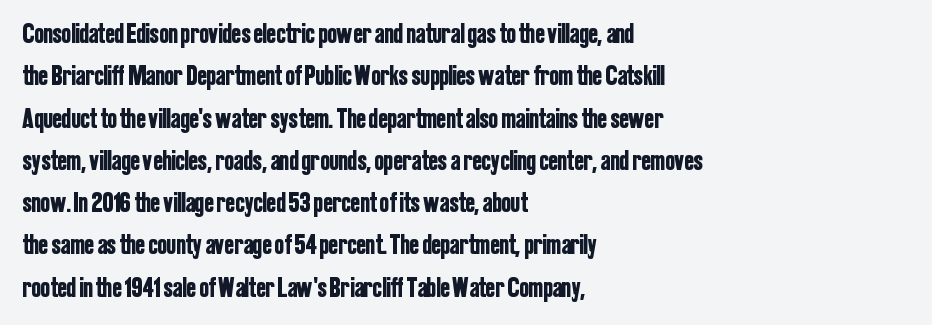
These lines are composed in type without serifs. The paragraph shown leans on its left margin. This rendering features lettering with no underline. A typesetter would call this proportional, since set widths differ per character. Baseline-to-baseline distance is the conventional proportion of letter height.
